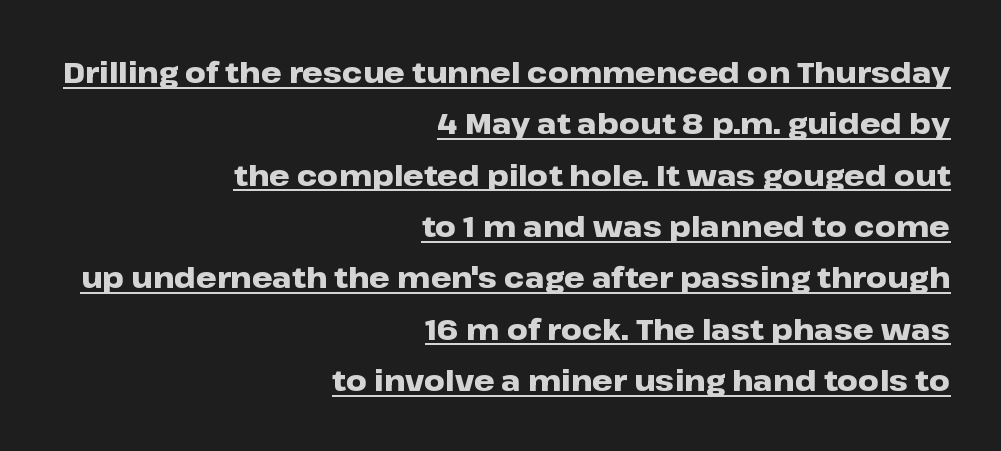
Q: Is the text bold? A: Yes.
Q: Is the text italic (slanted)? A: No, it is upright.
Q: Is the typeface a serif or a sans-serif typeface? A: Sans-serif.
Q: Is the text underlined? A: Yes.
Q: How is the paragraph aligned? A: Right-aligned.
Q: Is the spacing between letters normal or unusually wide? A: Normal.
Q: Width (condensed, normal, or wide)? A: Wide.
Q: Stroke contrast? A: Low.
Q: x-height? A: Medium.
Q: Monospaced? A: No.
